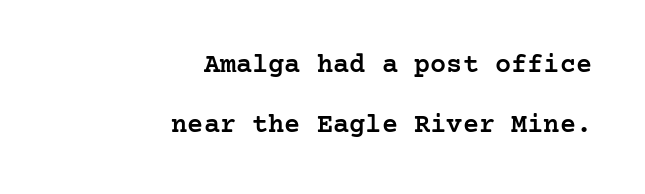
Q: Is the text bold? A: Semi-bold.
Q: Is the text italic (slanted)? A: No, it is upright.
Q: Is the text underlined? A: No.
Q: How is the paragraph aligned? A: Right-aligned.
Q: Is the spacing between letters normal or unusually wide? A: Normal.
Q: Is the spacing between lines tight, normal or loose? A: Loose.
